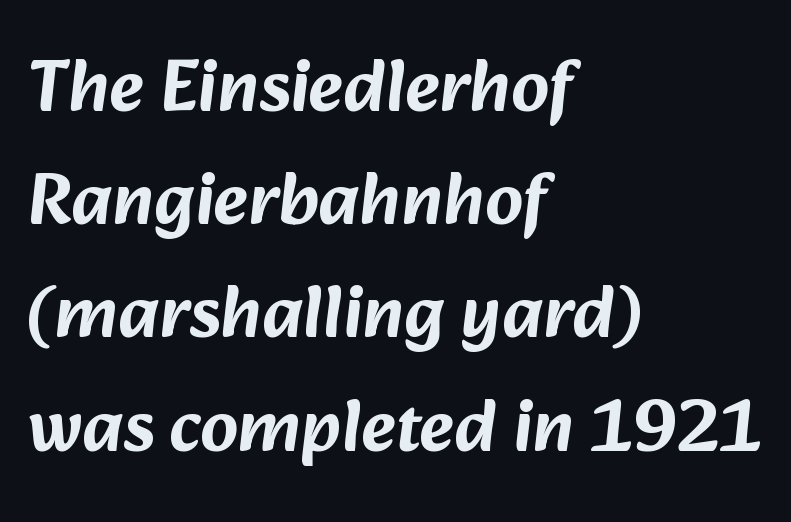
{"serif": "no", "width": "normal", "stroke_contrast": "low", "x_height": "medium", "monospaced": "no", "underline": "no", "align": "left", "line_spacing": "normal", "line_spacing_ratio": 1.53, "letter_spacing": "normal", "letter_spacing_em": 0.0, "glyph_px": 74}
